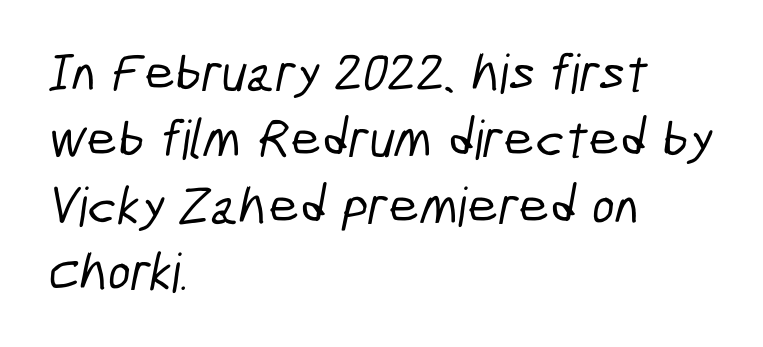
Q: Is the typeface a serif or a sans-serif typeface? A: Sans-serif.
Q: Is the text underlined? A: No.
Q: How is the paragraph aligned? A: Left-aligned.
Q: Is the spacing between letters normal or unusually wide? A: Normal.
Q: Width (condensed, normal, or wide)? A: Condensed.
Q: Stroke contrast? A: Low.
Q: x-height? A: Medium.
Q: Monospaced? A: No.
